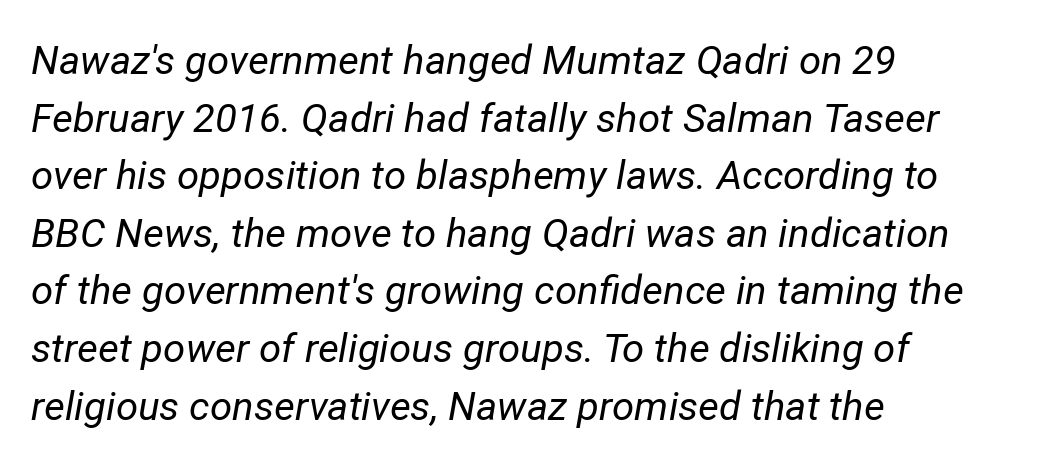
Nobody drew a line under any word here. This is oblique type, the kind used for emphasis or titles. Horizontal alignment here is leftward, the default for most running prose. Think of a printed novel: that variable character pitch is what you see here. Stems and bowls with no extra thickness — not bold.
